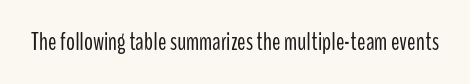
{"italic": "no", "bold": "no", "underline": "no", "letter_spacing": "normal", "letter_spacing_em": 0.0, "glyph_px": 25}
